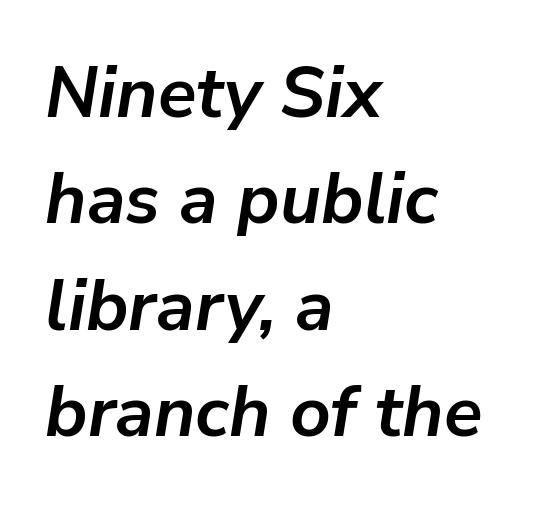
Plain, unruled lines of type. The face used here has a pronounced slope to its letters. Character widths vary here, with narrow letters taking less room than wide ones. A full-strength bold gives these letters their thick strokes.
